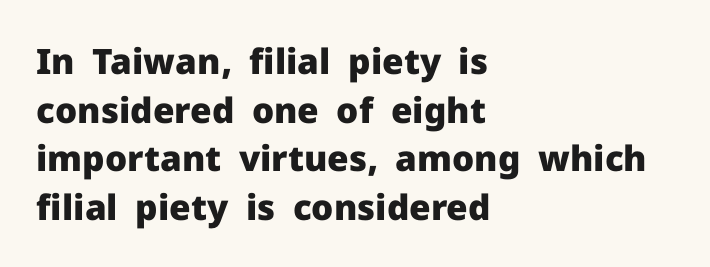
{"serif": "no", "italic": "no", "bold": "yes", "weight": "heavy", "width": "normal", "stroke_contrast": "low", "x_height": "medium", "monospaced": "no", "underline": "no", "align": "left", "line_spacing": "normal", "line_spacing_ratio": 1.39, "letter_spacing": "normal", "letter_spacing_em": 0.0, "glyph_px": 35}
